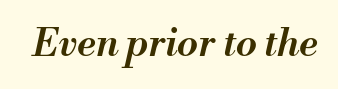
Tracking value appears to be zero — textbook default spacing. These words are printed semibold, heavier than regular yet not bold. The specimen reads as italic at a glance. Note the varied advance widths — an 'i' is clearly narrower than an 'm'. Honestly, there is no underline to notice here at all.
